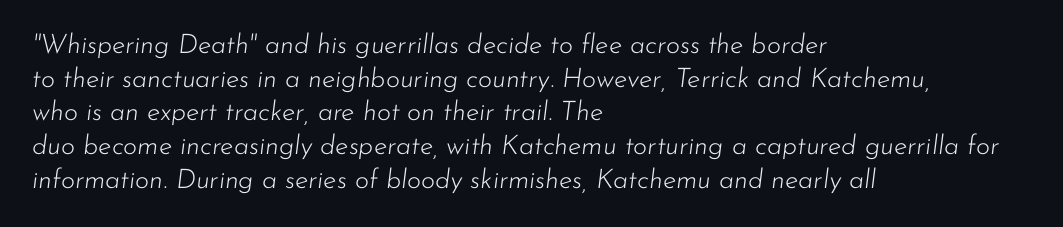
Does the leading feel generous? No, just average. The letters look calm and open, with moderate or lighter stems. Caption: standard tracking, unaltered. Is the block centered? No — it sits flush against the left margin. Check under the words: just untouched page. Would a proofreader flag this as italicized? Yes.
